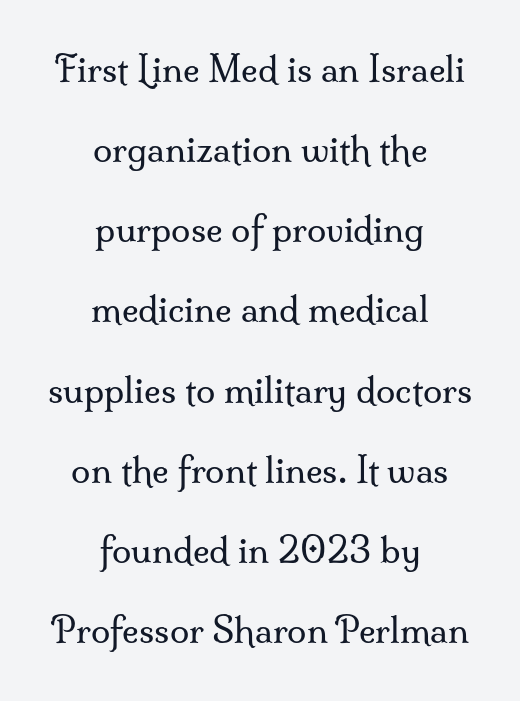
The image shows 35 px regular-weight serif type, upright; set centered, loose line spacing (2.29x), normal letter spacing, not underlined; medium stroke contrast and a small x-height.
